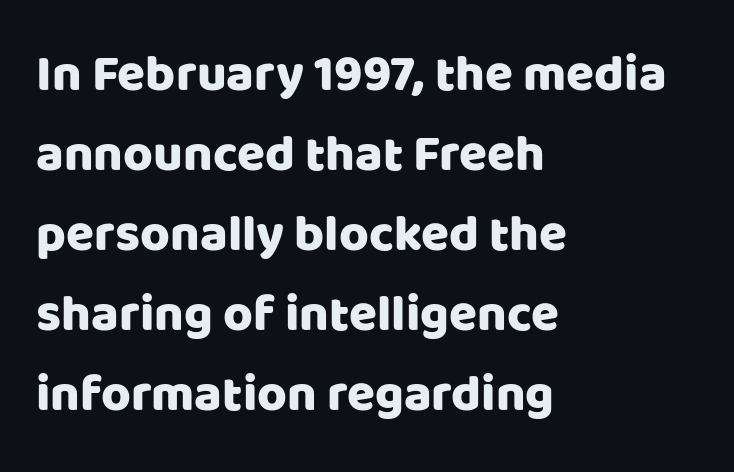
Q: Is the text italic (slanted)? A: No, it is upright.
Q: Is the typeface a serif or a sans-serif typeface? A: Sans-serif.
Q: Is the text underlined? A: No.
Q: How is the paragraph aligned? A: Left-aligned.
Q: Is the spacing between letters normal or unusually wide? A: Normal.
Q: Is the spacing between lines tight, normal or loose? A: Normal.
Q: Width (condensed, normal, or wide)? A: Normal.
Q: Stroke contrast? A: Low.
Q: x-height? A: Large.
Q: Monospaced? A: No.
